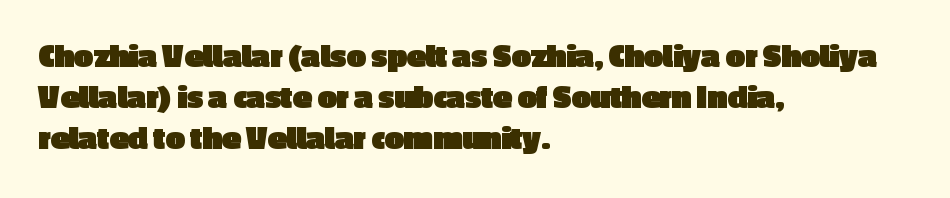
I'd describe the lettering as bold — thick and assertive. Ascenders rise straight up at ninety degrees. In terms of letterspacing, this is plain default setting. The passage is arranged the way most books set body copy — flush left.
